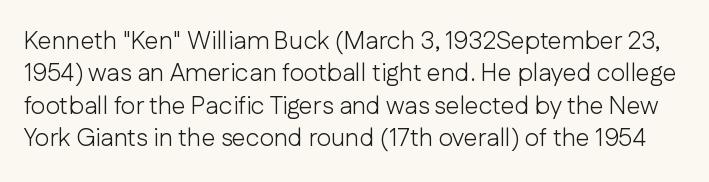
Compared with typical paragraphs, the rows here are spaced about the same. The passage shown has conventional tracking throughout. Each stroke keeps to a modest, everyday thickness or less. Clear beneath every line of the passage. Is there any slant? The stems are plumb.
